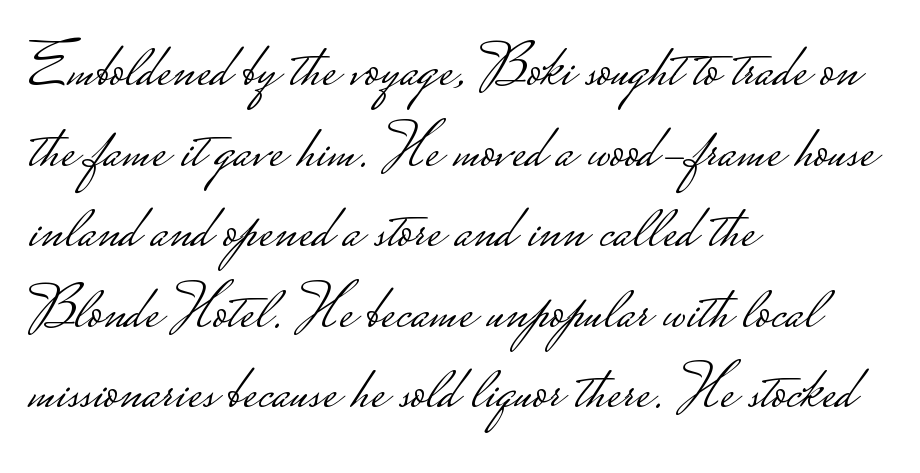
The image shows 62 px light, wide sans-serif type; set left-aligned, normal line spacing (1.3x), normal letter spacing, not underlined; low stroke contrast.
